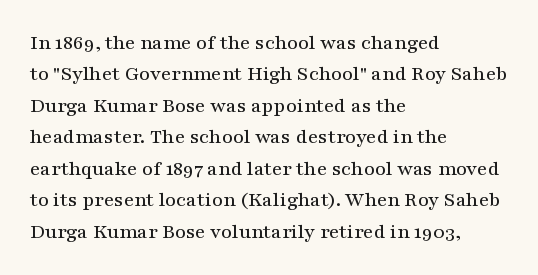
The image shows 21 px text type, upright; set left-aligned, normal line spacing (1.5x), normal letter spacing, not underlined.
